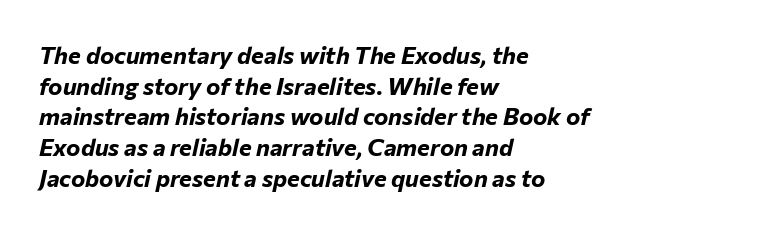
Q: Is the text bold? A: Yes.
Q: Is the text italic (slanted)? A: Yes, it leans right by about 12 degrees.
Q: Is the text underlined? A: No.
Q: How is the paragraph aligned? A: Left-aligned.
Q: Is the spacing between letters normal or unusually wide? A: Normal.
Q: Is the spacing between lines tight, normal or loose? A: Normal.
